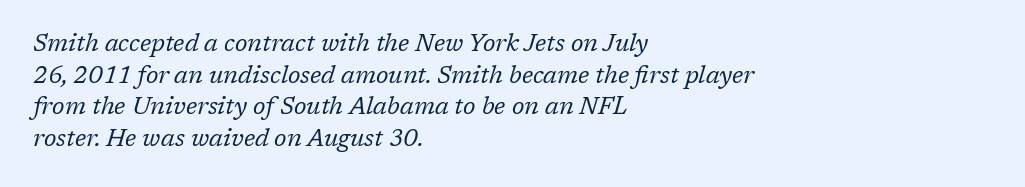
Q: Is the text bold? A: No.
Q: Is the text italic (slanted)? A: Yes, it leans right by about 17 degrees.
Q: Is the text underlined? A: No.
Q: How is the paragraph aligned? A: Left-aligned.
Q: Is the spacing between letters normal or unusually wide? A: Normal.
Q: Is the spacing between lines tight, normal or loose? A: Normal.
